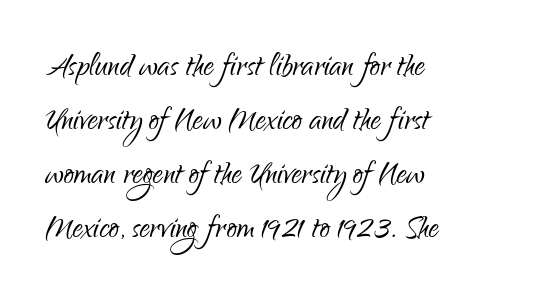
The weight would be labelled regular, book, light, or lighter still. Tracking here is standard; glyphs follow each other at the usual distance. The area under the type is left untouched. Reading down the block, your eye returns to a fixed left position each line.
